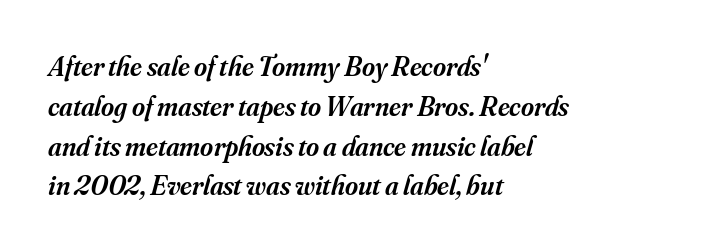
Q: Is the text bold? A: Semi-bold.
Q: Is the text italic (slanted)? A: Yes, it leans right by about 16 degrees.
Q: Is the typeface a serif or a sans-serif typeface? A: Serif.
Q: Is the text underlined? A: No.
Q: How is the paragraph aligned? A: Left-aligned.
Q: Is the spacing between letters normal or unusually wide? A: Normal.
Q: Is the spacing between lines tight, normal or loose? A: Normal.
Q: Width (condensed, normal, or wide)? A: Normal.
Q: Stroke contrast? A: Medium.
Q: x-height? A: Small.
Q: Monospaced? A: No.
